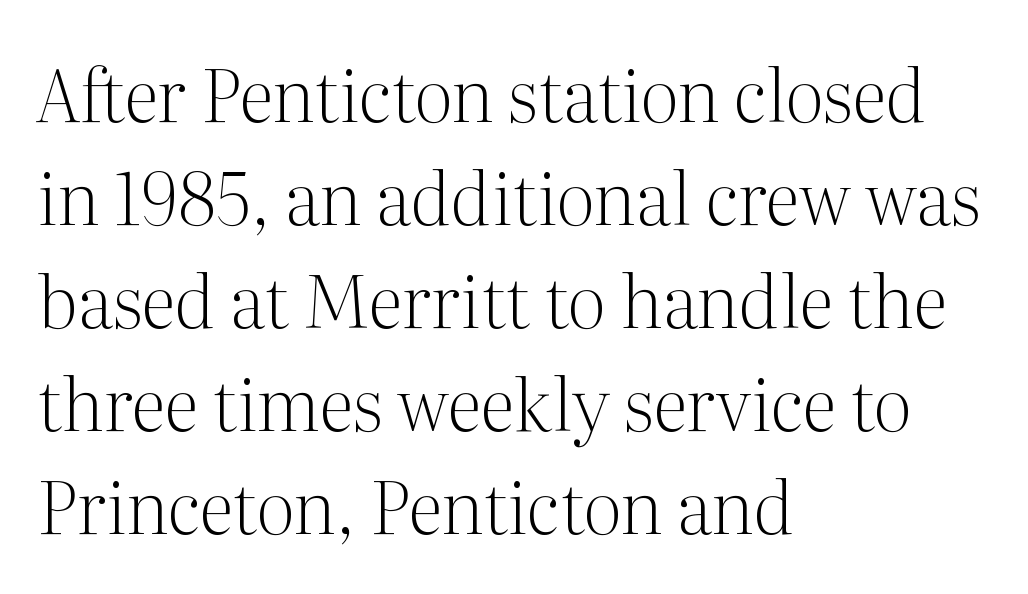
{"serif": "yes", "italic": "no", "bold": "no", "weight": "light", "width": "normal", "stroke_contrast": "medium", "x_height": "medium", "monospaced": "no", "underline": "no", "align": "left", "line_spacing": "normal", "line_spacing_ratio": 1.43, "letter_spacing": "normal", "letter_spacing_em": 0.0, "glyph_px": 72}
